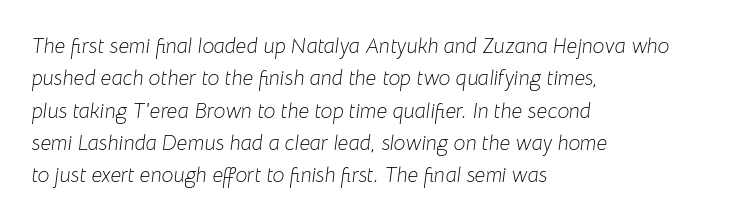
The image shows 21 px text type, italic (leaning right); set left-aligned, normal line spacing (1.54x), normal letter spacing, not underlined.
